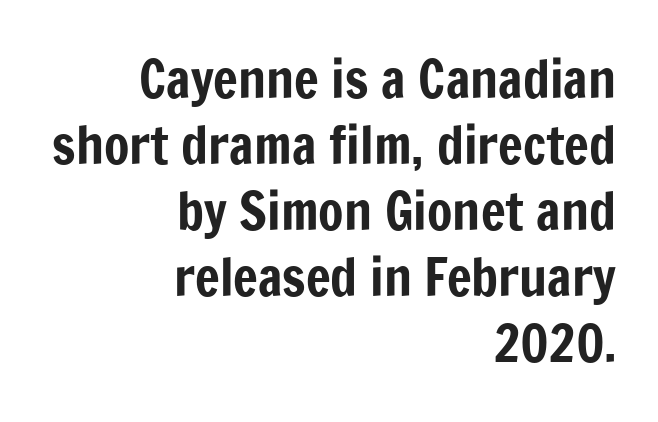
The image shows 52 px condensed sans-serif type, upright; set right-aligned, normal line spacing (1.27x), normal letter spacing, not underlined; low stroke contrast and a medium x-height.
